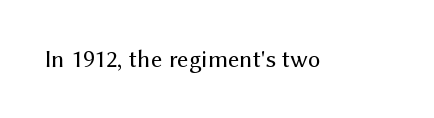
The rendering keeps characters at their native spacing. The font sits on the lighter half of the weight spectrum, regular included. Quick note: underline off. Is there any slant? The stems are plumb.
